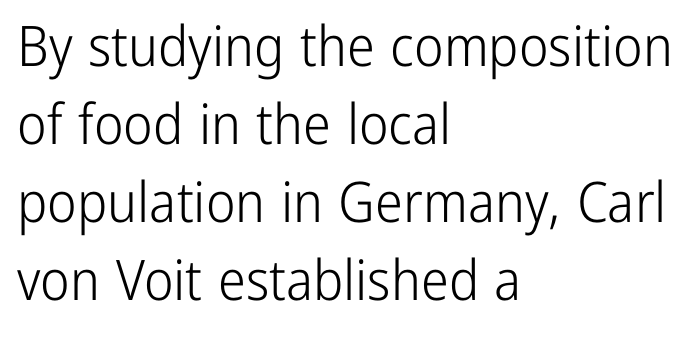
The image shows 56 px light, condensed sans-serif type, upright; set left-aligned, normal line spacing (1.39x), normal letter spacing, not underlined; low stroke contrast and a medium x-height.
